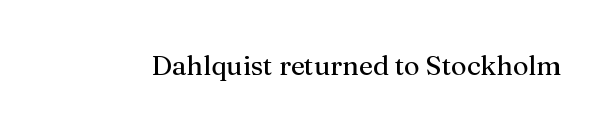
Q: Is the text bold? A: No.
Q: Is the text italic (slanted)? A: No, it is upright.
Q: Is the text underlined? A: No.
Q: Is the spacing between letters normal or unusually wide? A: Normal.
